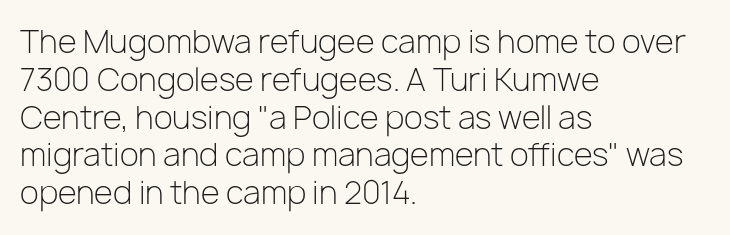
Q: Is the text bold? A: No.
Q: Is the text italic (slanted)? A: No, it is upright.
Q: Is the typeface a serif or a sans-serif typeface? A: Sans-serif.
Q: Is the text underlined? A: No.
Q: How is the paragraph aligned? A: Left-aligned.
Q: Is the spacing between letters normal or unusually wide? A: Normal.
Q: Width (condensed, normal, or wide)? A: Normal.
Q: Stroke contrast? A: Low.
Q: x-height? A: Medium.
Q: Monospaced? A: No.
